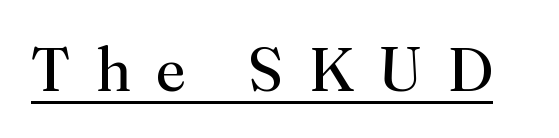
The image shows 61 px regular-weight serif type, upright; set unusually wide letter spacing (+0.41 em), underlined; medium stroke contrast and a small x-height.
